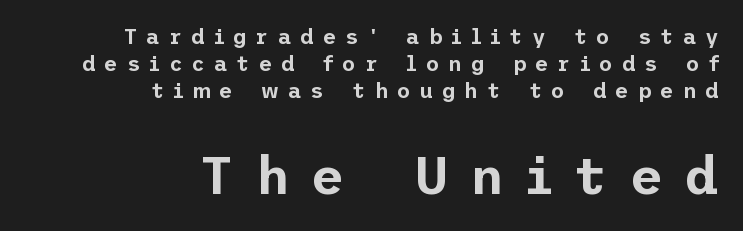
{"serif": "no", "italic": "no", "width": "normal", "stroke_contrast": "low", "x_height": "medium", "underline": "no", "align": "right", "line_spacing": "normal", "line_spacing_ratio": 1.28, "letter_spacing": "wide", "letter_spacing_em": 0.42, "larger_block": "second", "size_ratio": 2.48, "glyph_px": 52}
